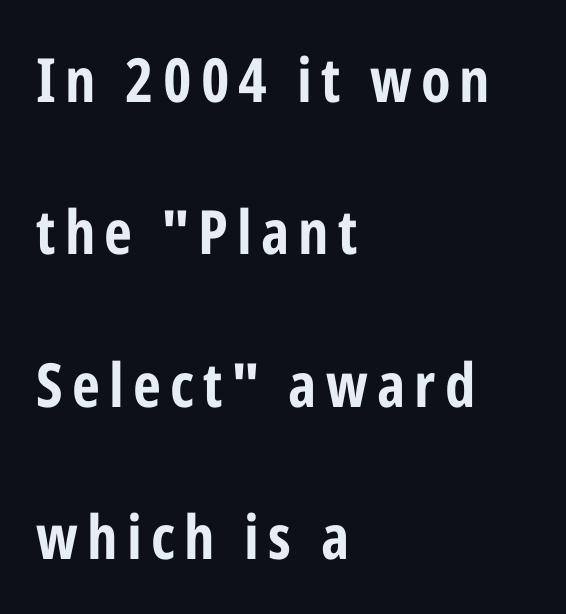
Q: Is the text italic (slanted)? A: No, it is upright.
Q: Is the typeface a serif or a sans-serif typeface? A: Sans-serif.
Q: Is the text underlined? A: No.
Q: How is the paragraph aligned? A: Left-aligned.
Q: Is the spacing between lines tight, normal or loose? A: Loose.
Q: Width (condensed, normal, or wide)? A: Condensed.
Q: Stroke contrast? A: Low.
Q: x-height? A: Medium.
Q: Monospaced? A: No.
